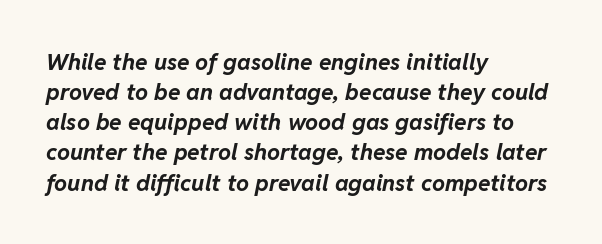
{"italic": "yes", "lean": "right", "slant_degrees": 11, "bold": "yes", "underline": "no", "align": "left", "line_spacing": "normal", "line_spacing_ratio": 1.31, "letter_spacing": "normal", "letter_spacing_em": 0.0, "glyph_px": 23}
